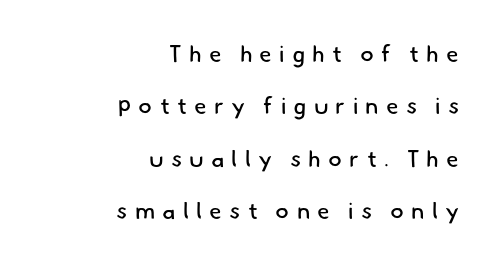
The image shows 23 px text type; set right-aligned, loose line spacing (2.28x), unusually wide letter spacing (+0.31 em), not underlined.
